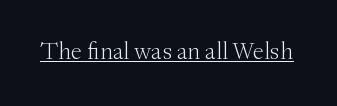
The letterforms sit at book weight or below. Posture: upright roman. Here the glyphs are tracked normally, forming tight word shapes. The words here are underlined.
